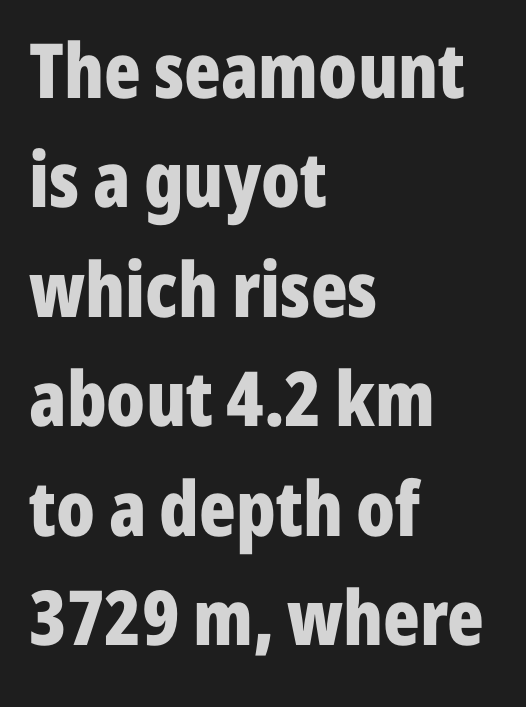
Q: Is the text bold? A: Yes.
Q: Is the text italic (slanted)? A: No, it is upright.
Q: Is the typeface a serif or a sans-serif typeface? A: Sans-serif.
Q: Is the text underlined? A: No.
Q: How is the paragraph aligned? A: Left-aligned.
Q: Is the spacing between letters normal or unusually wide? A: Normal.
Q: Is the spacing between lines tight, normal or loose? A: Normal.
Q: Width (condensed, normal, or wide)? A: Condensed.
Q: Stroke contrast? A: Low.
Q: x-height? A: Medium.
Q: Monospaced? A: No.
